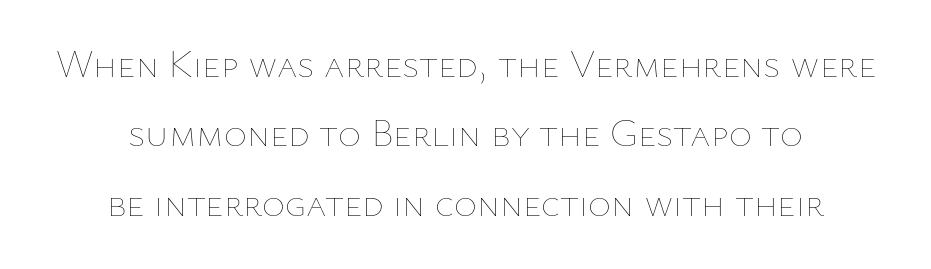
The image shows 39 px thin type, upright; set centered, line spacing 1.78x, normal letter spacing, not underlined; low stroke contrast and a medium x-height.
